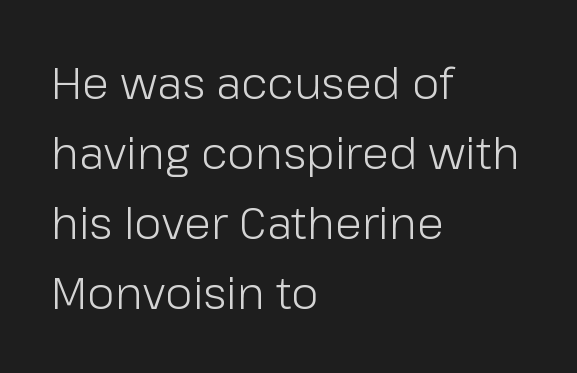
{"serif": "no", "italic": "no", "bold": "no", "weight": "light", "width": "normal", "stroke_contrast": "low", "x_height": "medium", "monospaced": "no", "underline": "no", "align": "left", "line_spacing": "normal", "line_spacing_ratio": 1.59, "letter_spacing": "normal", "letter_spacing_em": 0.0, "glyph_px": 44}
